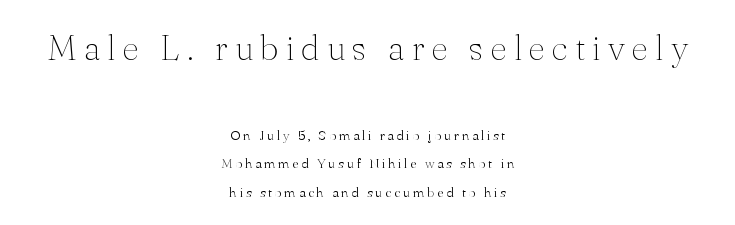
Q: Is the text bold? A: No.
Q: Is the text italic (slanted)? A: No, it is upright.
Q: Is the typeface a serif or a sans-serif typeface? A: Serif.
Q: Is the text underlined? A: No.
Q: How is the paragraph aligned? A: Centered.
Q: Is the spacing between letters normal or unusually wide? A: Unusually wide.
Q: Is the spacing between lines tight, normal or loose? A: Loose.
Q: Which block of text is set in a larger size, the first (top) or the second (bottom)? A: The first (top) one.
Q: Width (condensed, normal, or wide)? A: Normal.
Q: Stroke contrast? A: Medium.
Q: x-height? A: Small.
Q: Monospaced? A: No.
